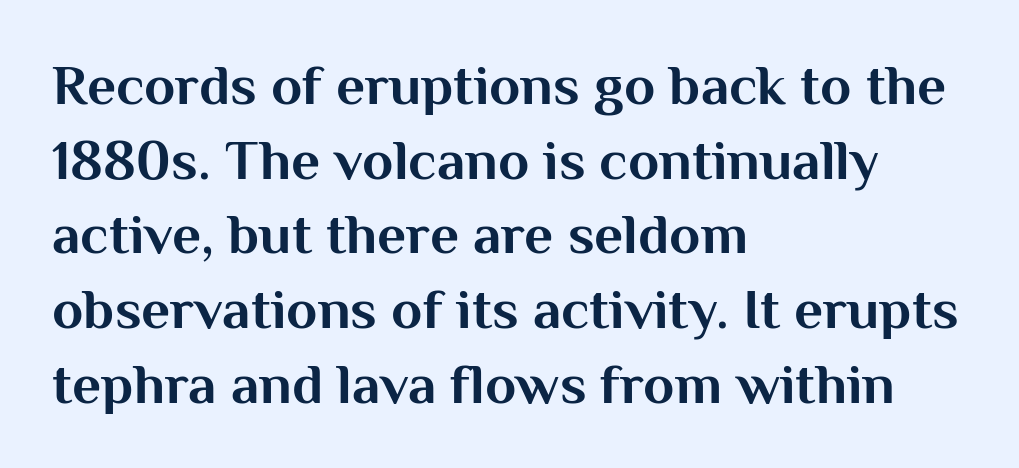
Pretty heavy lettering here — definitely bold. Character widths vary here, with narrow letters taking less room than wide ones. Where is the straight margin? On the left. Nope, not italic — everything's standing straight.
